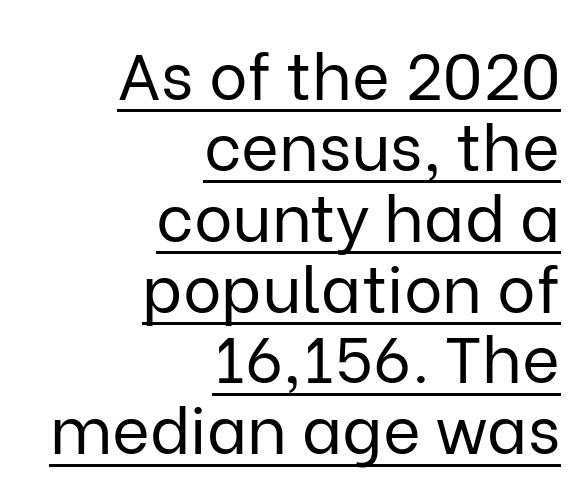
Stroke terminals: plain, sans-serif. There is no visible air inserted between adjacent glyphs. This rendering uses right alignment, leaving the left contour irregular. Underline: present. Note the varied advance widths — an 'i' is clearly narrower than an 'm'.
